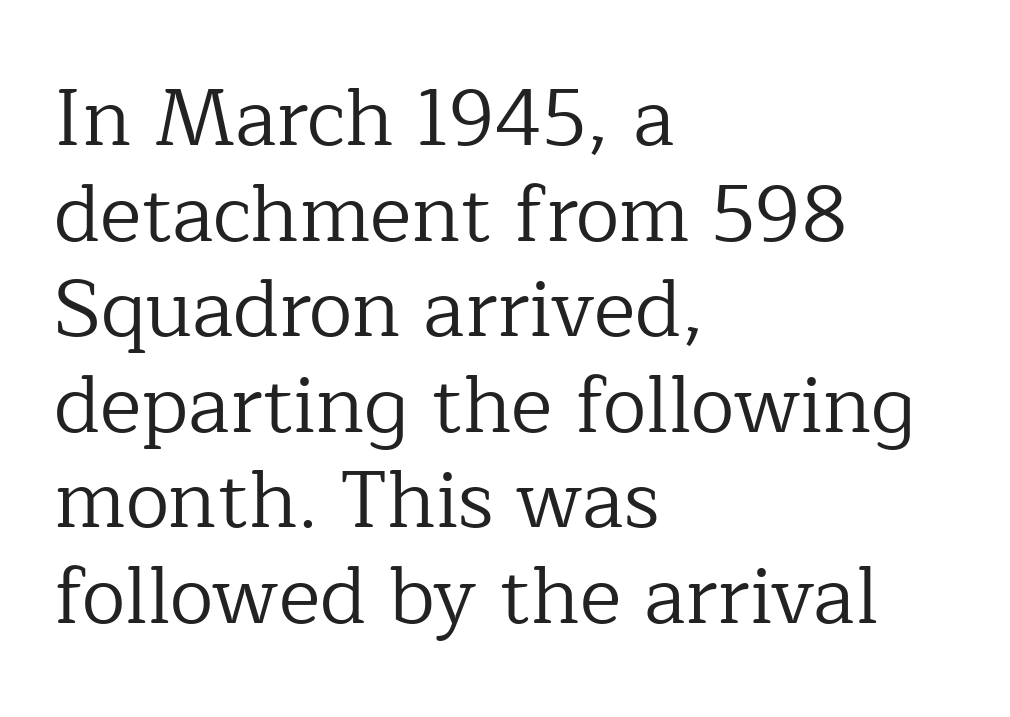
{"serif": "yes", "italic": "no", "bold": "no", "weight": "regular", "width": "normal", "stroke_contrast": "low", "x_height": "medium", "monospaced": "no", "underline": "no", "align": "left", "line_spacing_ratio": 1.21, "letter_spacing": "normal", "letter_spacing_em": 0.0, "glyph_px": 79}
